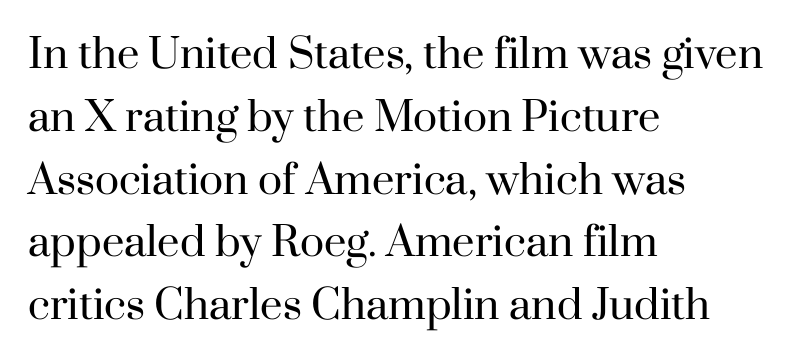
The image shows 40 px regular-weight serif type, upright; set left-aligned, normal line spacing (1.57x), normal letter spacing, not underlined; high stroke contrast and a small x-height.
